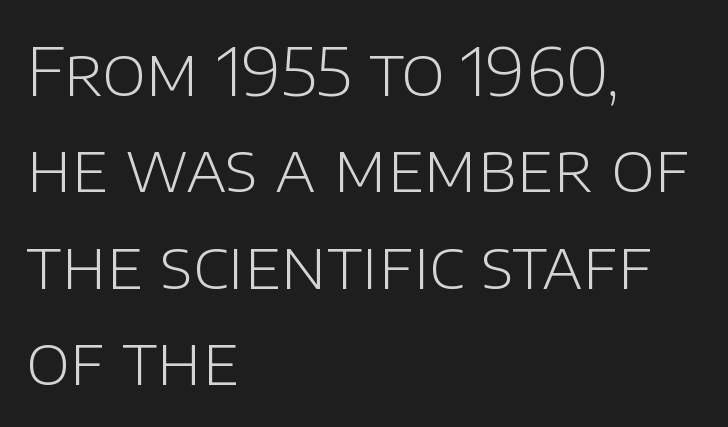
Q: Is the text bold? A: No.
Q: Is the text italic (slanted)? A: No, it is upright.
Q: Is the typeface a serif or a sans-serif typeface? A: Sans-serif.
Q: Is the text underlined? A: No.
Q: How is the paragraph aligned? A: Left-aligned.
Q: Is the spacing between letters normal or unusually wide? A: Normal.
Q: Is the spacing between lines tight, normal or loose? A: Normal.
Q: Width (condensed, normal, or wide)? A: Normal.
Q: Stroke contrast? A: Low.
Q: x-height? A: Large.
Q: Monospaced? A: No.
